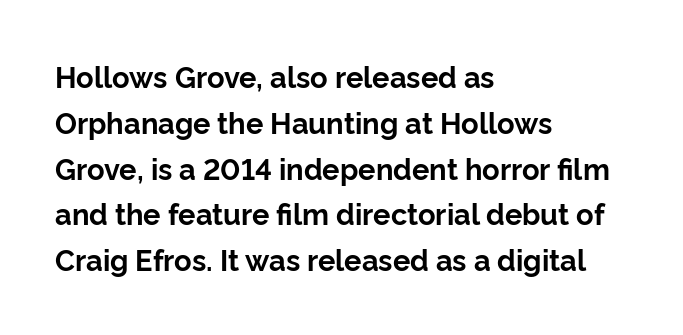
The image shows 29 px bold sans-serif type, upright; set left-aligned, normal line spacing (1.58x), normal letter spacing, not underlined; low stroke contrast and a medium x-height.
